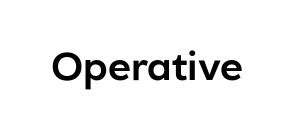
Vertical strokes here are truly vertical. Type without underlining. Here the designer chose a conventional face with non-uniform glyph widths. Font category for this specimen: sans-serif.
